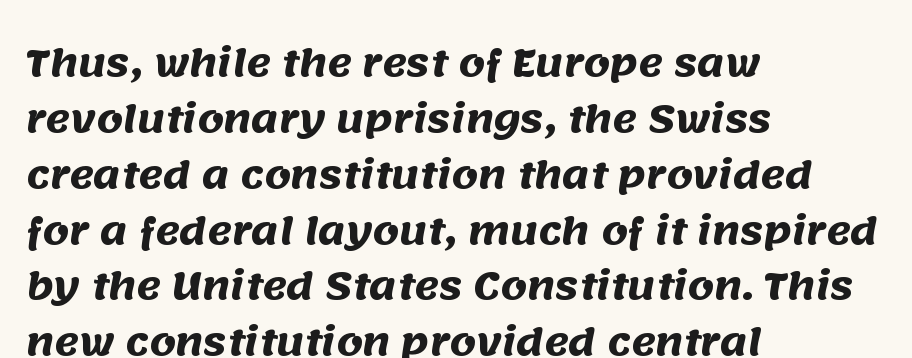
The image shows 37 px heavy sans-serif type; set left-aligned, normal line spacing (1.51x), normal letter spacing, not underlined; medium stroke contrast and a large x-height.
